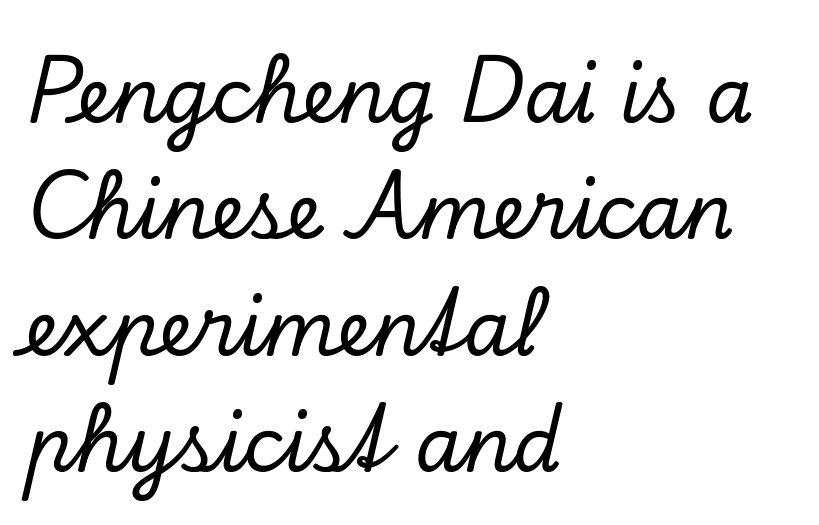
The image shows 76 px serif type, italic (leaning right); set left-aligned, normal line spacing (1.53x), normal letter spacing, not underlined; low stroke contrast and a small x-height.
